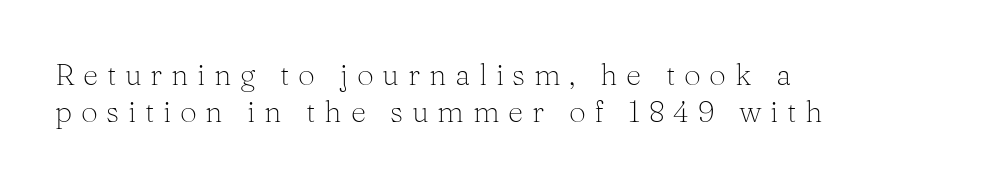
Q: Is the text bold? A: No.
Q: Is the text italic (slanted)? A: No, it is upright.
Q: Is the typeface a serif or a sans-serif typeface? A: Serif.
Q: Is the text underlined? A: No.
Q: How is the paragraph aligned? A: Left-aligned.
Q: Is the spacing between letters normal or unusually wide? A: Unusually wide.
Q: Width (condensed, normal, or wide)? A: Normal.
Q: Stroke contrast? A: Medium.
Q: x-height? A: Medium.
Q: Monospaced? A: No.
